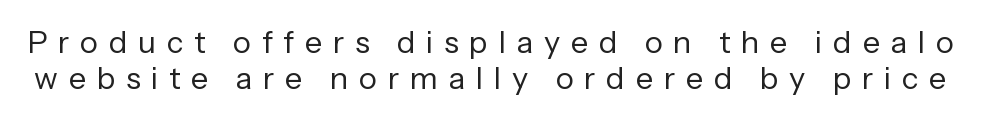
Heaviness? Minimal to ordinary, like unemphasized prose. The font family rendered here belongs to the sans-serif group. Words appear elongated and porous because spacing is wide. Bare-footed words on every line. Ascenders rise straight up at ninety degrees. The letters advance in unequal steps, a hallmark of proportional type.
